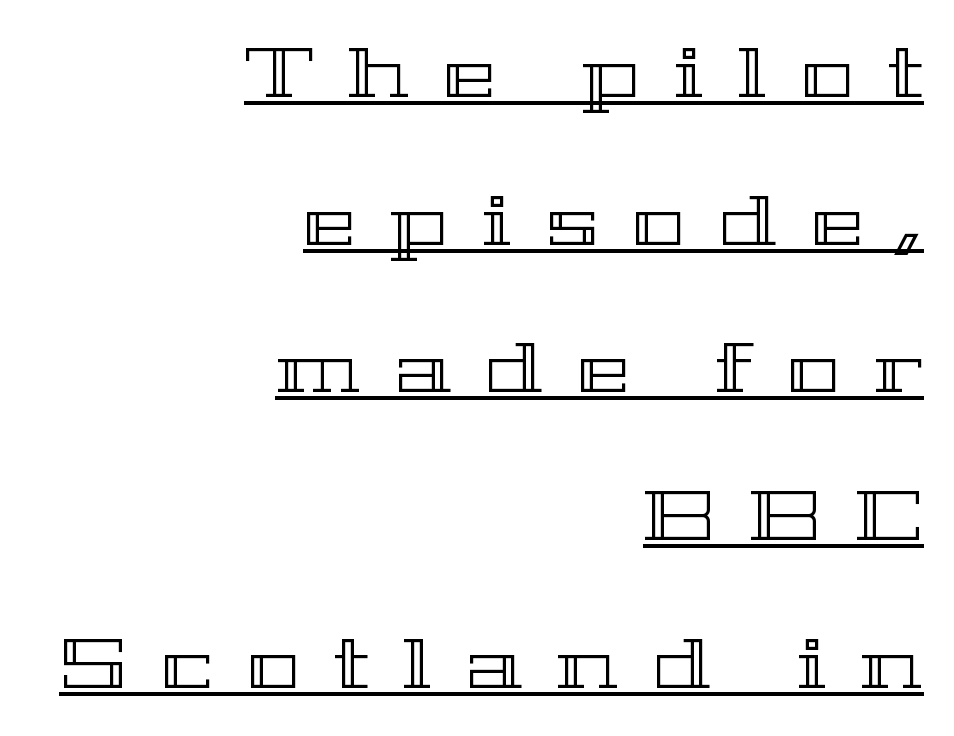
Q: Is the text italic (slanted)? A: No, it is upright.
Q: Is the text underlined? A: Yes.
Q: How is the paragraph aligned? A: Right-aligned.
Q: Is the spacing between letters normal or unusually wide? A: Unusually wide.
Q: Is the spacing between lines tight, normal or loose? A: Loose.
Q: Width (condensed, normal, or wide)? A: Wide.
Q: x-height? A: Medium.
Q: Monospaced? A: No.
